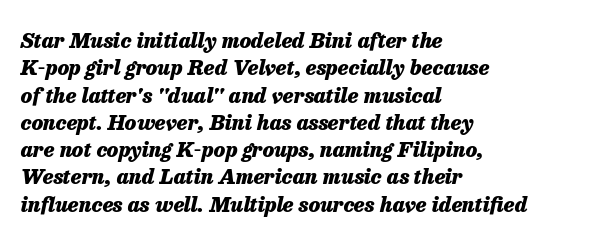
Default kerning and tracking; the words read as compact shapes. Each glyph is drawn with heavy, bold strokes. Visually the block forms a straight wall on the left and a jagged coastline on the right. Every character sits at an angle, as italics do. The leading is moderate, giving the passage an even texture. Underlining? Definitely not there.
